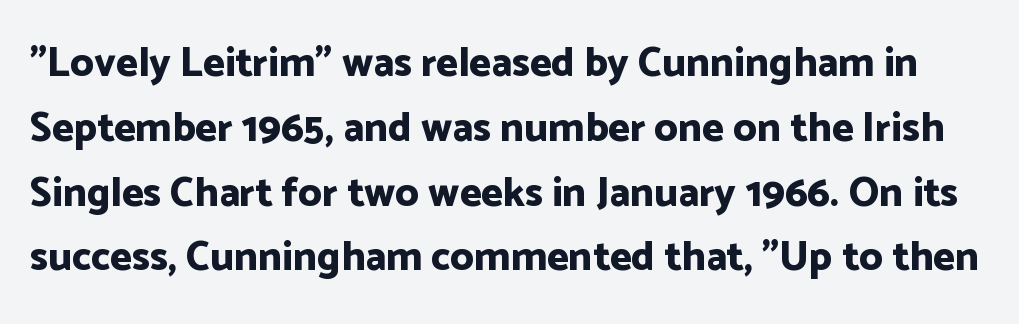
The image shows 41 px bold sans-serif type, upright; set normal line spacing (1.58x), normal letter spacing, not underlined; low stroke contrast and a medium x-height.
